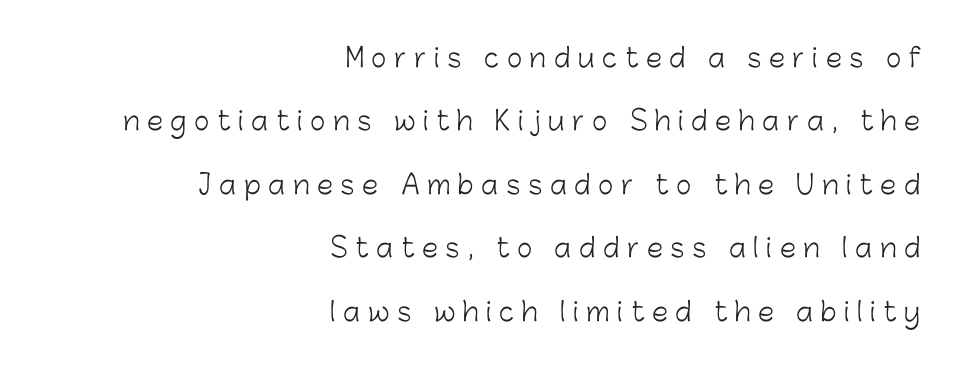
Words float on clear page, feet unadorned. Unlike italic type, these characters show no tilt at all. Caption: multi-line text, flush right, ragged left. One glance says open: line gaps are wider than usual. Summary of weight: not heavy and not bold. Substantial extra tracking has been applied to these lines.
